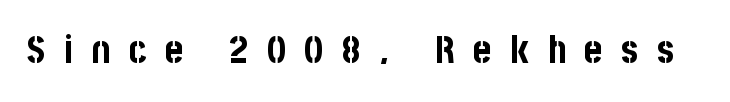
When letters stand straight like this, we call the style roman or upright. In terms of weight, the rendering is a true, heavy bold. The text was rendered using a sans face with plain stroke endings. The face used here is proportionally spaced, like ordinary book or web type. Letters rest on an invisible, unmarked baseline.
